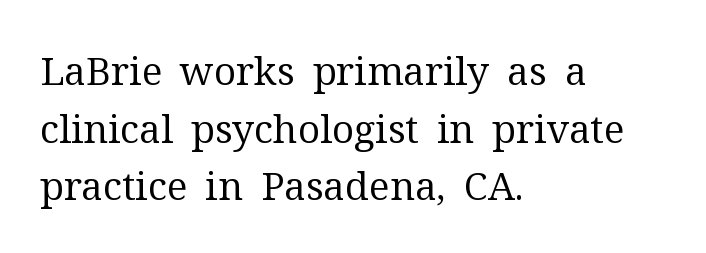
Unlike italic type, these characters show no tilt at all. You could call the tracking neutral — neither tight nor loose. These lines sit exactly where default settings would place them. Each letter keeps its own natural width here, so spacing adapts to shape.
